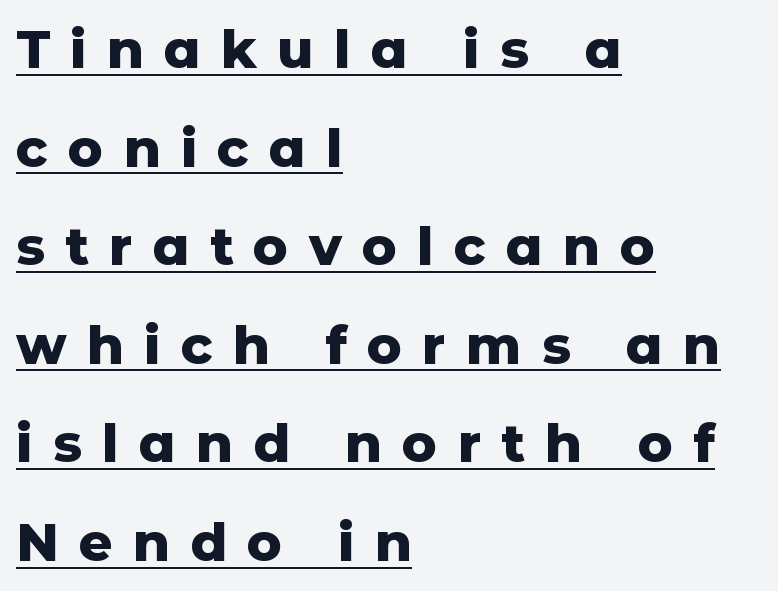
The string is rendered with underlining switched on. A full-strength bold gives these letters their thick strokes. The ragged edge is on the right, which tells us the setting is flush left. Here the glyphs are tracked loosely, breaking word shapes into spaced letters. Check where the strokes stop: nothing finishes them off — pure sans. Each letter keeps its own natural width here, so spacing adapts to shape.
